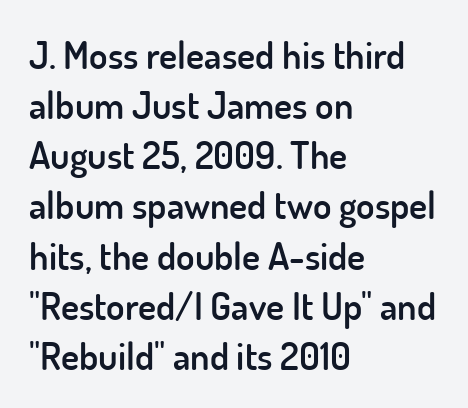
{"serif": "no", "italic": "no", "bold": "semi", "weight": "semibold", "width": "normal", "stroke_contrast": "low", "x_height": "small", "monospaced": "no", "underline": "no", "align": "left", "line_spacing": "normal", "line_spacing_ratio": 1.32, "letter_spacing": "normal", "letter_spacing_em": 0.0, "glyph_px": 38}
